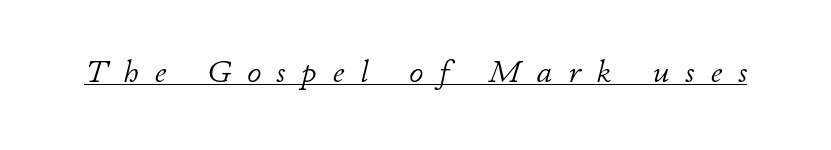
Q: Is the text bold? A: No.
Q: Is the text italic (slanted)? A: Yes, it leans right by about 11 degrees.
Q: Is the text underlined? A: Yes.
Q: Is the spacing between letters normal or unusually wide? A: Unusually wide.
Q: Width (condensed, normal, or wide)? A: Normal.
Q: Stroke contrast? A: Low.
Q: x-height? A: Small.
Q: Monospaced? A: No.
